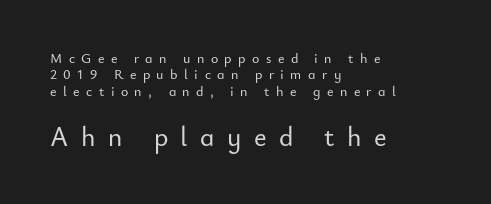
Has an underline been added? It has not. Which chunk is bigger? The second one — the bottom block dwarfs the top. A typesetter would mark this as roman, not italic. This sample uses expanded letter spacing, leaving extra air between glyphs. Where is the straight margin? On the left.
